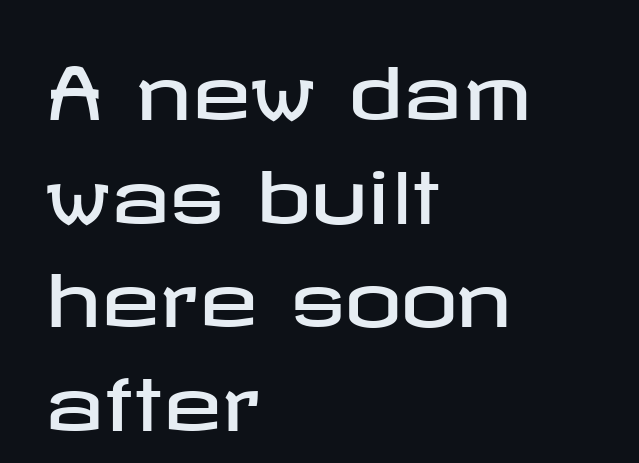
The image shows 71 px wide sans-serif type, upright; set left-aligned, normal line spacing (1.46x), normal letter spacing, not underlined; low stroke contrast and a medium x-height.
